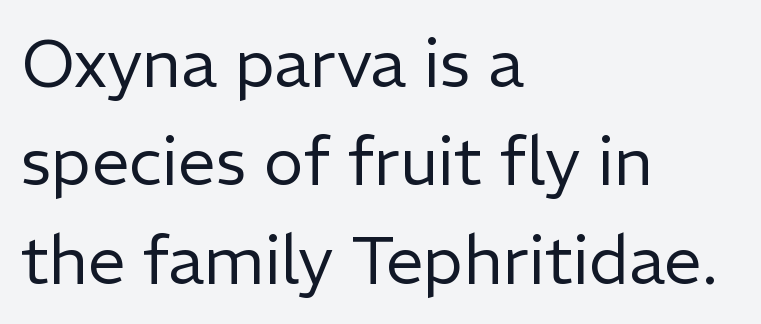
Q: Is the text bold? A: No.
Q: Is the text italic (slanted)? A: No, it is upright.
Q: Is the typeface a serif or a sans-serif typeface? A: Sans-serif.
Q: Is the text underlined? A: No.
Q: How is the paragraph aligned? A: Left-aligned.
Q: Is the spacing between letters normal or unusually wide? A: Normal.
Q: Is the spacing between lines tight, normal or loose? A: Normal.
Q: Width (condensed, normal, or wide)? A: Normal.
Q: Stroke contrast? A: Low.
Q: x-height? A: Medium.
Q: Monospaced? A: No.
